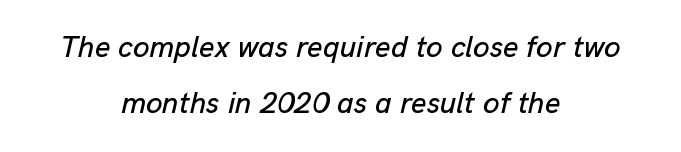
Q: Is the text italic (slanted)? A: Yes, it leans right by about 13 degrees.
Q: Is the text underlined? A: No.
Q: How is the paragraph aligned? A: Centered.
Q: Is the spacing between letters normal or unusually wide? A: Normal.
Q: Width (condensed, normal, or wide)? A: Normal.
Q: Stroke contrast? A: Low.
Q: x-height? A: Medium.
Q: Monospaced? A: No.
